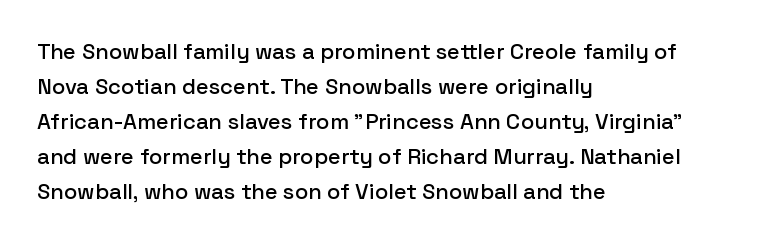
Q: Is the text italic (slanted)? A: No, it is upright.
Q: Is the text underlined? A: No.
Q: How is the paragraph aligned? A: Left-aligned.
Q: Is the spacing between letters normal or unusually wide? A: Normal.
Q: Is the spacing between lines tight, normal or loose? A: Normal.
